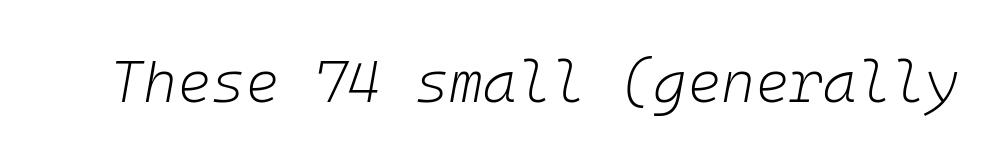
Has an underline been added? It has not. Spacing between characters is what you'd get straight out of the box. The face used here has a pronounced slope to its letters. The strokes carry an ordinary text weight at most. The passage shown is typed in a monospace face where columns stay perfectly aligned.
